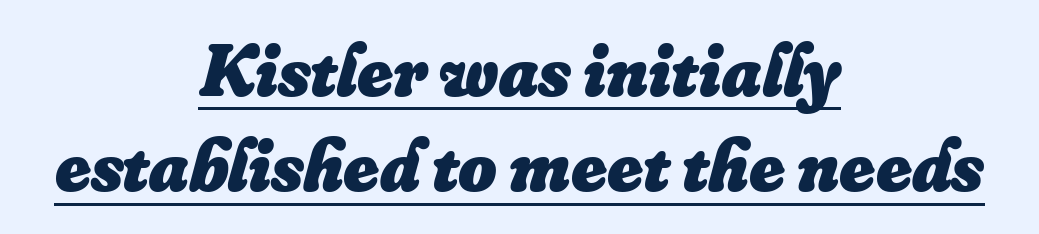
The image shows 74 px heavy type, italic (leaning right); set centered, normal line spacing (1.29x), normal letter spacing, underlined; low stroke contrast and a small x-height.
